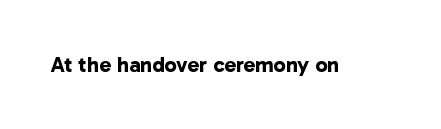
{"bold": "yes", "underline": "no", "letter_spacing": "normal", "letter_spacing_em": 0.0, "glyph_px": 22}
